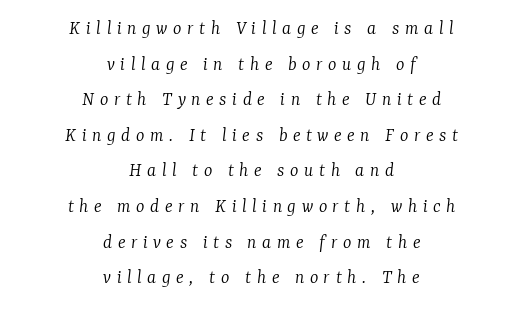
Q: Is the text bold? A: No.
Q: Is the text italic (slanted)? A: Yes, it leans right by about 7 degrees.
Q: Is the text underlined? A: No.
Q: How is the paragraph aligned? A: Centered.
Q: Is the spacing between letters normal or unusually wide? A: Unusually wide.
